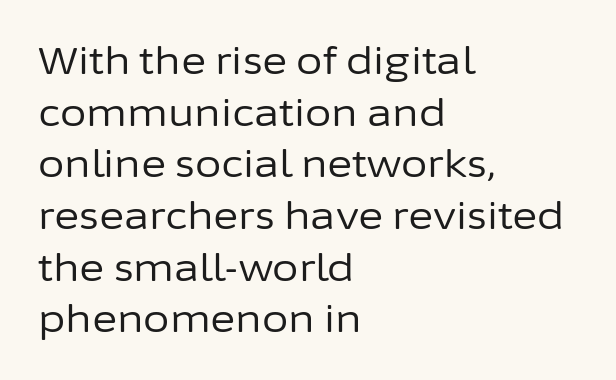
The image shows 38 px regular-weight sans-serif type, upright; set left-aligned, normal line spacing (1.36x), normal letter spacing, not underlined; low stroke contrast and a medium x-height.
